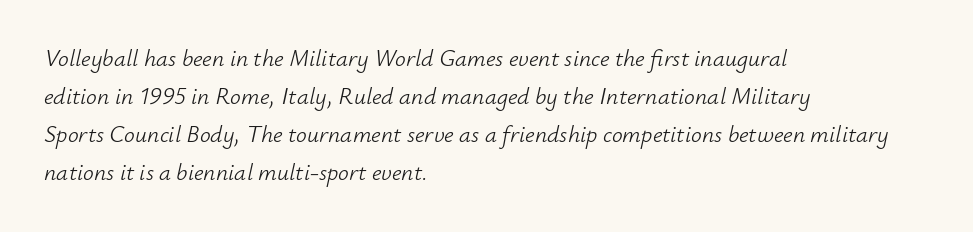
The image shows 24 px text type, italic (leaning right); set left-aligned, normal line spacing (1.59x), normal letter spacing, not underlined.
